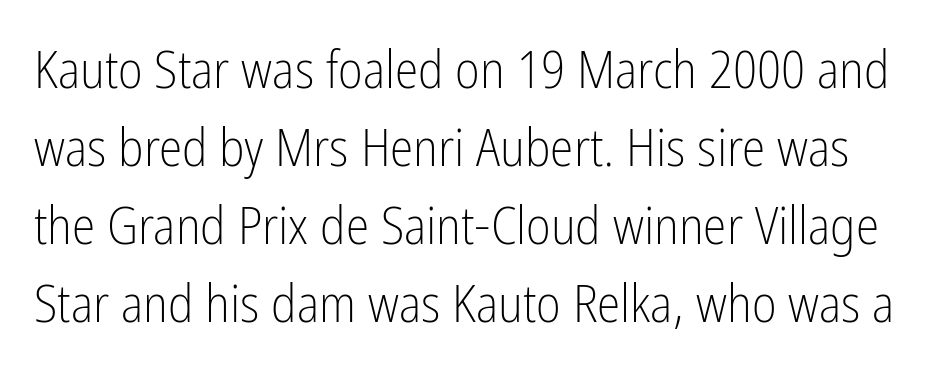
Q: Is the text bold? A: No.
Q: Is the text italic (slanted)? A: No, it is upright.
Q: Is the typeface a serif or a sans-serif typeface? A: Sans-serif.
Q: Is the text underlined? A: No.
Q: Is the spacing between letters normal or unusually wide? A: Normal.
Q: Is the spacing between lines tight, normal or loose? A: Normal.
Q: Width (condensed, normal, or wide)? A: Condensed.
Q: Stroke contrast? A: Low.
Q: x-height? A: Medium.
Q: Monospaced? A: No.
